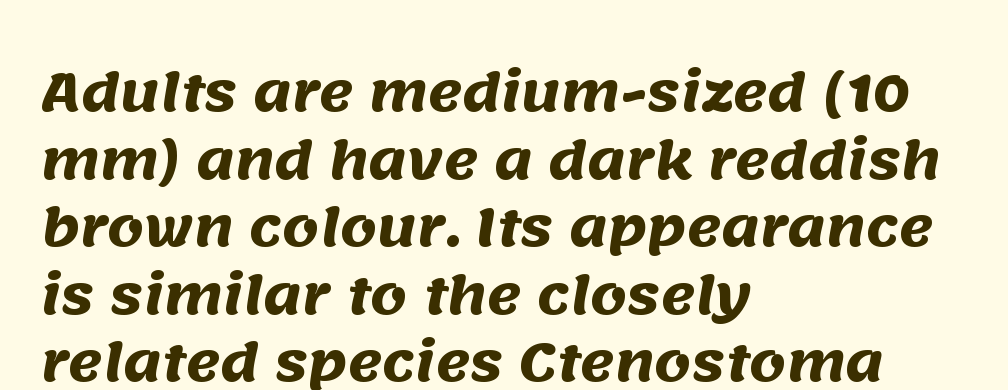
{"serif": "no", "bold": "yes", "weight": "heavy", "width": "normal", "stroke_contrast": "medium", "x_height": "large", "monospaced": "no", "underline": "no", "align": "left", "line_spacing": "normal", "line_spacing_ratio": 1.3, "letter_spacing": "normal", "letter_spacing_em": 0.0, "glyph_px": 52}
